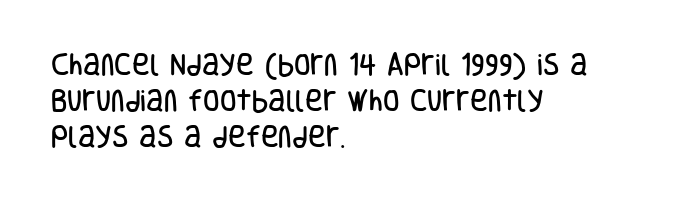
Leading: standard. Ascenders rise straight up at ninety degrees. Nobody drew a line under any word here. Here the glyphs are tracked normally, forming tight word shapes. All the whitespace from short lines collects on the right.
